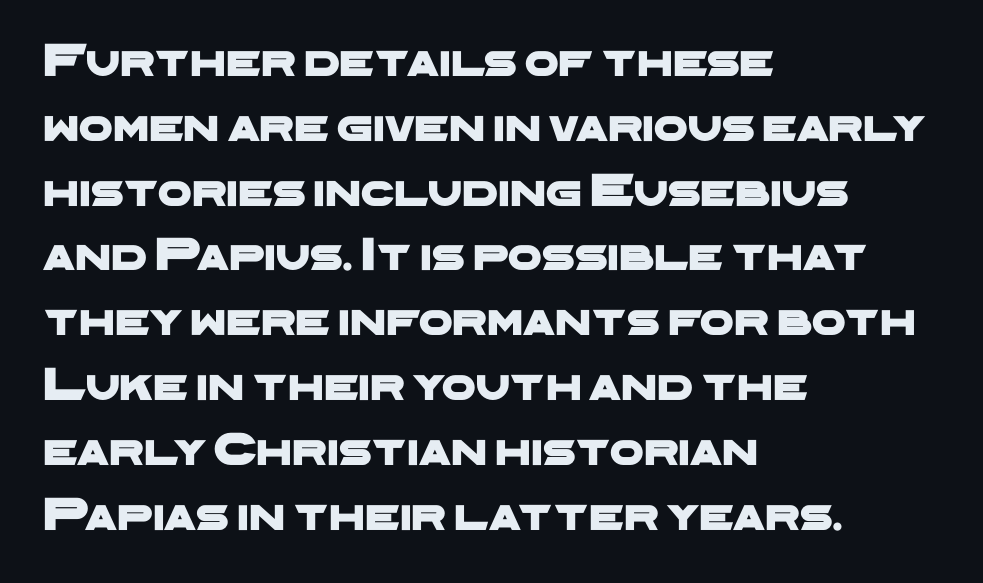
The compositor pushed each line to the left boundary. One glance says typical: line gaps are just what's usual. This is sans-serif lettering, the kind often seen on screens and signage. Bare-footed words on every line.
